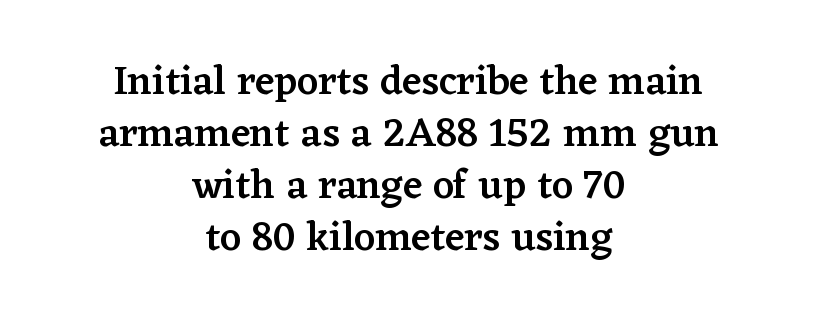
Q: Is the text bold? A: Semi-bold.
Q: Is the text italic (slanted)? A: No, it is upright.
Q: Is the typeface a serif or a sans-serif typeface? A: Serif.
Q: Is the text underlined? A: No.
Q: How is the paragraph aligned? A: Centered.
Q: Is the spacing between letters normal or unusually wide? A: Normal.
Q: Is the spacing between lines tight, normal or loose? A: Normal.
Q: Width (condensed, normal, or wide)? A: Normal.
Q: Stroke contrast? A: Low.
Q: x-height? A: Medium.
Q: Monospaced? A: No.
